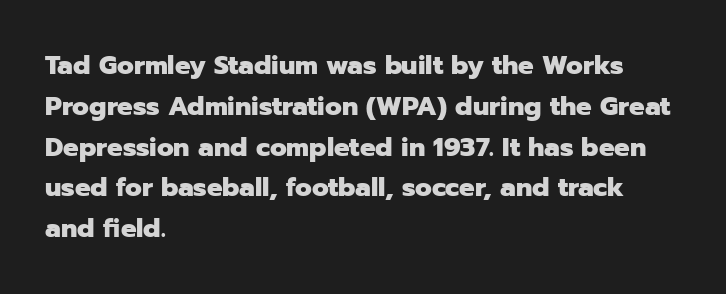
Q: Is the text bold? A: Yes.
Q: Is the text italic (slanted)? A: No, it is upright.
Q: Is the text underlined? A: No.
Q: How is the paragraph aligned? A: Left-aligned.
Q: Is the spacing between letters normal or unusually wide? A: Normal.
Q: Is the spacing between lines tight, normal or loose? A: Normal.
